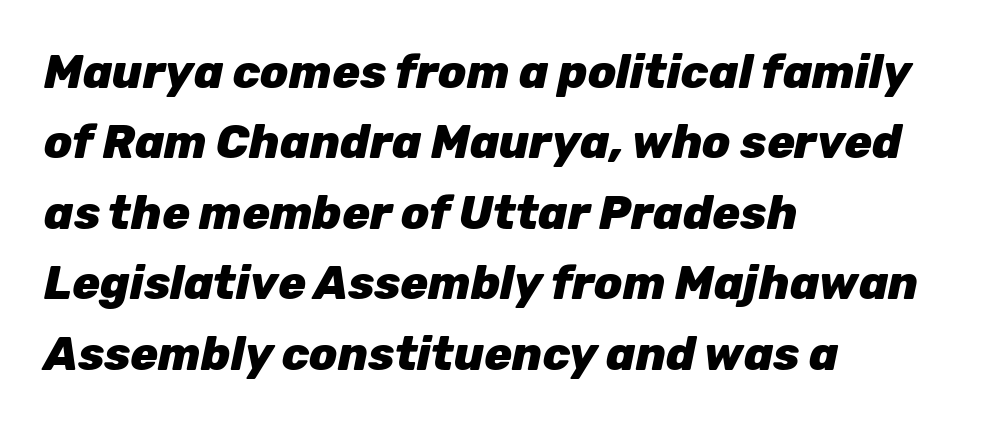
The passage is arranged the way most books set body copy — flush left. This is heavy type, rendered in bold. A typesetter would call this proportional, since set widths differ per character. Observe the lean: these are italic letterforms. The words here are not underlined.
